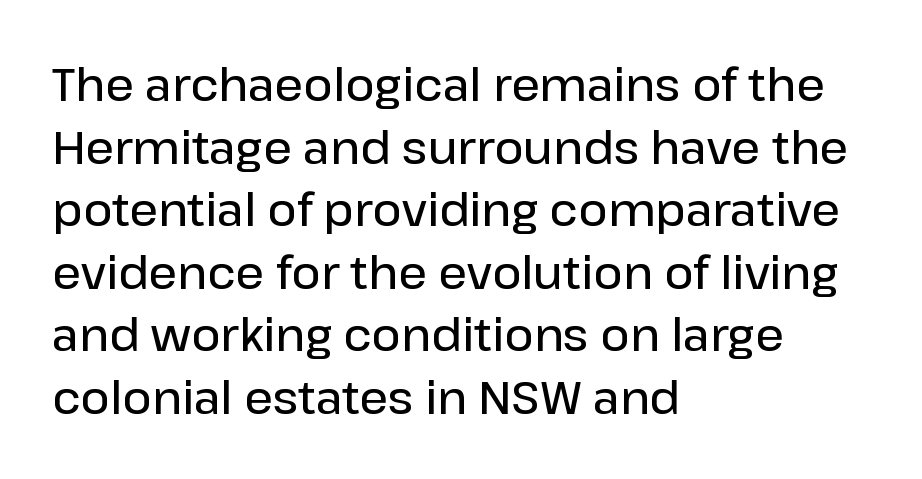
Regarding serifs, this sample does without them. Honestly, the row spacing looks completely unremarkable. This sample uses an upright cut, with every glyph sitting square on the baseline. The face used here is rendered with its standard letterfit. Caption: multi-line text, flush left, ragged right. Spacing verdict: proportional, widths tailored to each character.
